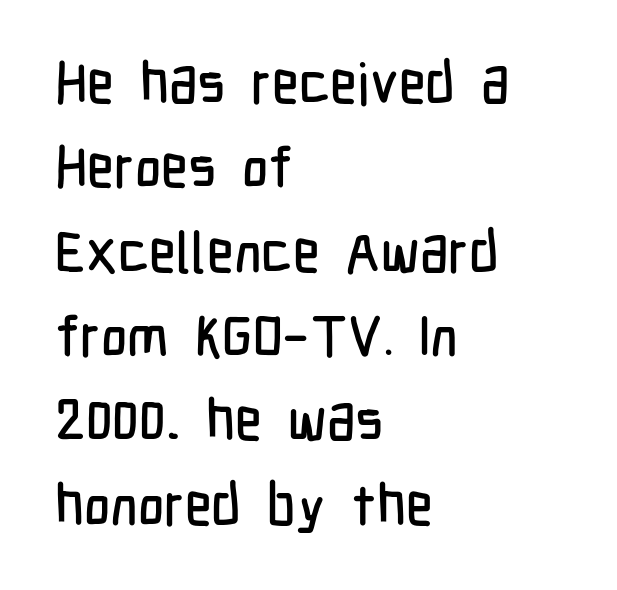
The image shows 57 px condensed sans-serif type, upright; set left-aligned, normal line spacing (1.48x), normal letter spacing, not underlined; low stroke contrast and a medium x-height.
